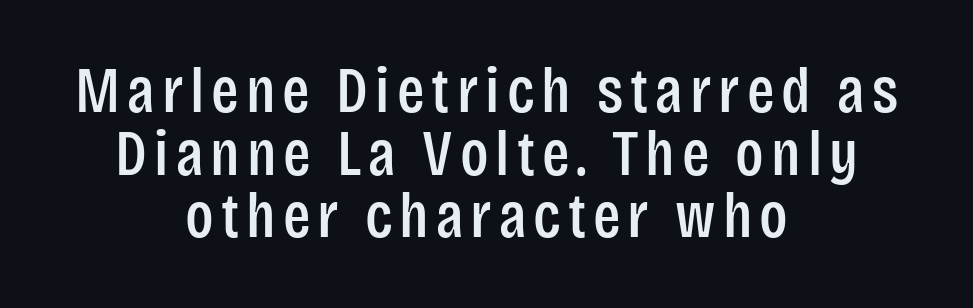
Q: Is the text italic (slanted)? A: No, it is upright.
Q: Is the typeface a serif or a sans-serif typeface? A: Sans-serif.
Q: Is the text underlined? A: No.
Q: How is the paragraph aligned? A: Centered.
Q: Is the spacing between lines tight, normal or loose? A: Tight.
Q: Width (condensed, normal, or wide)? A: Condensed.
Q: Stroke contrast? A: Low.
Q: x-height? A: Large.
Q: Monospaced? A: No.
